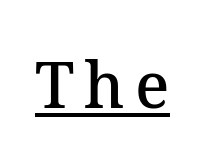
{"serif": "yes", "italic": "no", "bold": "semi", "weight": "semibold", "width": "normal", "stroke_contrast": "medium", "x_height": "medium", "monospaced": "no", "underline": "yes", "glyph_px": 63}
